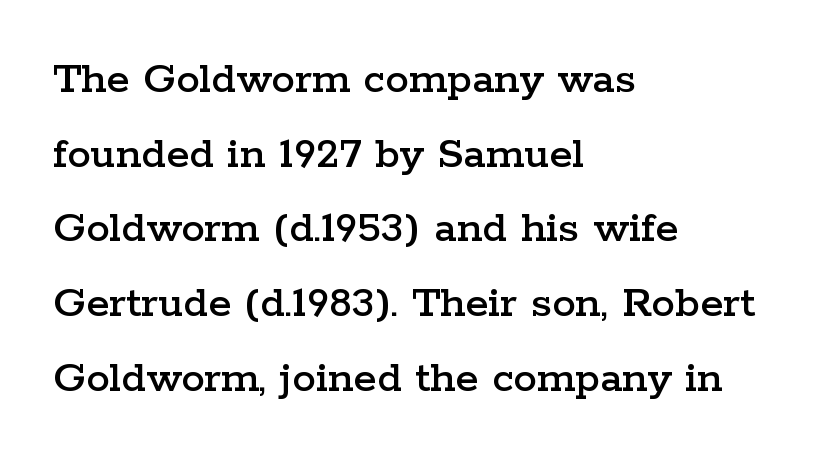
{"serif": "yes", "italic": "no", "width": "wide", "stroke_contrast": "low", "x_height": "medium", "monospaced": "no", "underline": "no", "align": "left", "line_spacing": "normal", "line_spacing_ratio": 1.59, "letter_spacing": "normal", "letter_spacing_em": 0.0, "glyph_px": 47}
